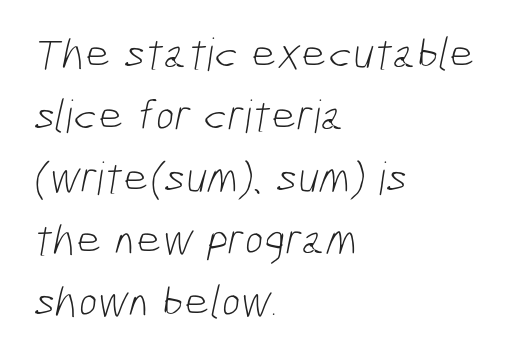
{"serif": "no", "bold": "no", "weight": "light", "width": "condensed", "stroke_contrast": "low", "x_height": "medium", "monospaced": "no", "underline": "no", "align": "left", "line_spacing": "normal", "line_spacing_ratio": 1.38, "letter_spacing": "normal", "letter_spacing_em": 0.0, "glyph_px": 45}
